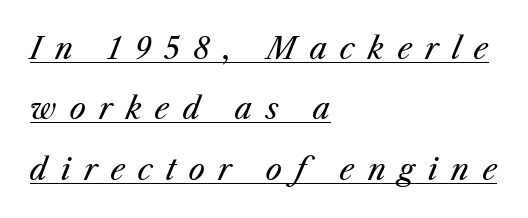
Q: Is the text bold? A: No.
Q: Is the text italic (slanted)? A: Yes, it leans right by about 25 degrees.
Q: Is the text underlined? A: Yes.
Q: How is the paragraph aligned? A: Left-aligned.
Q: Is the spacing between letters normal or unusually wide? A: Unusually wide.
Q: Is the spacing between lines tight, normal or loose? A: Loose.
Q: Width (condensed, normal, or wide)? A: Normal.
Q: Stroke contrast? A: Medium.
Q: x-height? A: Medium.
Q: Monospaced? A: No.
